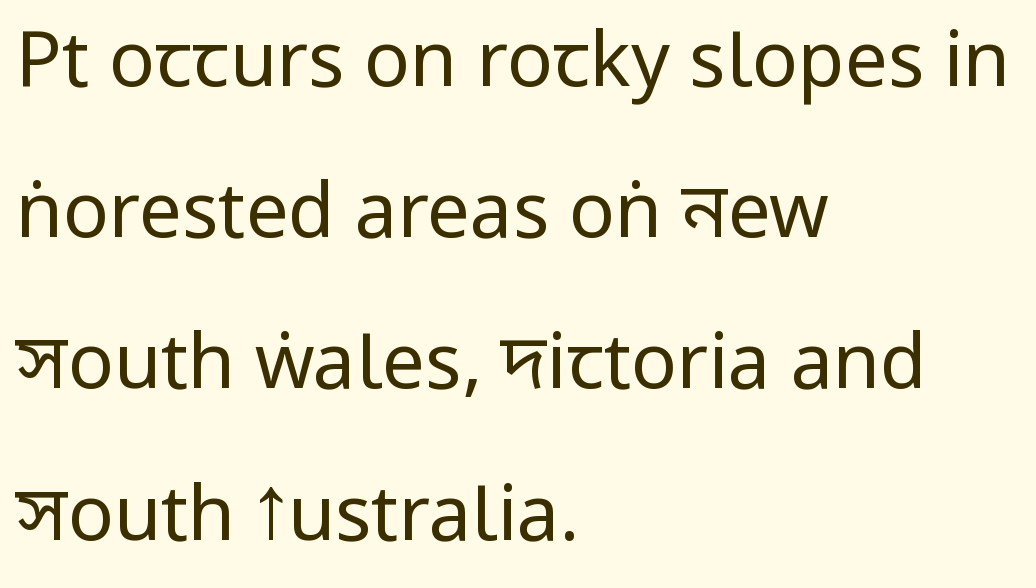
Bare-footed words on every line. This sample uses plain, unmodified letter spacing. Baseline-to-baseline distance is far greater than the letter height. Weight class: somewhere from thin through regular. Nope, no serifs anywhere on these letters.
